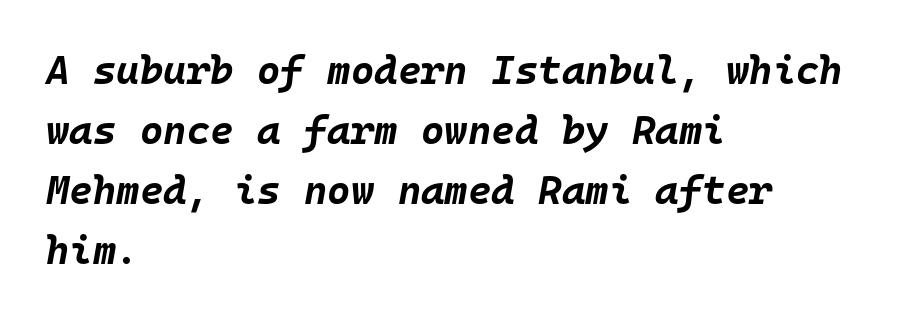
The image shows 40 px bold type, italic (leaning right), monospaced; set left-aligned, normal line spacing (1.5x), normal letter spacing, not underlined; low stroke contrast and a large x-height.
